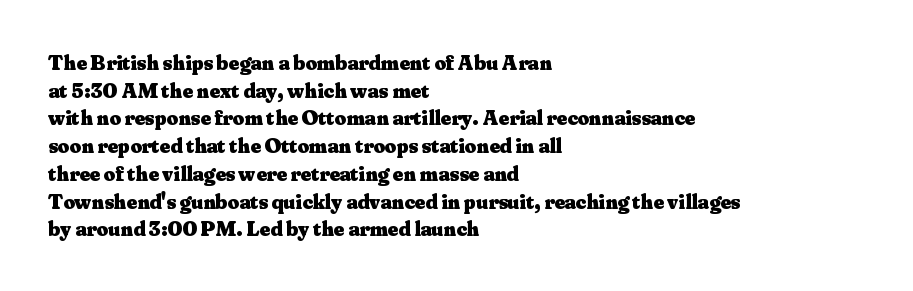
These words are printed bold, with thick strokes throughout. The string is rendered with underlining switched off. What's the leading like? Ordinary, nothing unusual. Tracking value appears to be zero — textbook default spacing. This rendering uses left alignment, leaving the right contour irregular. Every stem runs plumb, perpendicular to the baseline.
